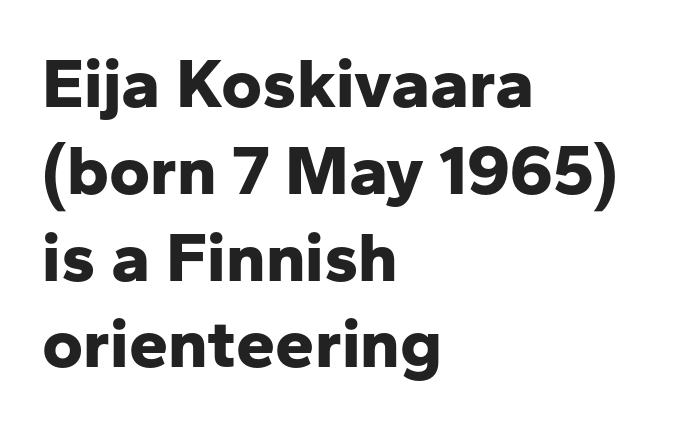
Q: Is the text bold? A: Yes.
Q: Is the text italic (slanted)? A: No, it is upright.
Q: Is the typeface a serif or a sans-serif typeface? A: Sans-serif.
Q: Is the text underlined? A: No.
Q: How is the paragraph aligned? A: Left-aligned.
Q: Is the spacing between letters normal or unusually wide? A: Normal.
Q: Width (condensed, normal, or wide)? A: Normal.
Q: Stroke contrast? A: Low.
Q: x-height? A: Medium.
Q: Monospaced? A: No.
